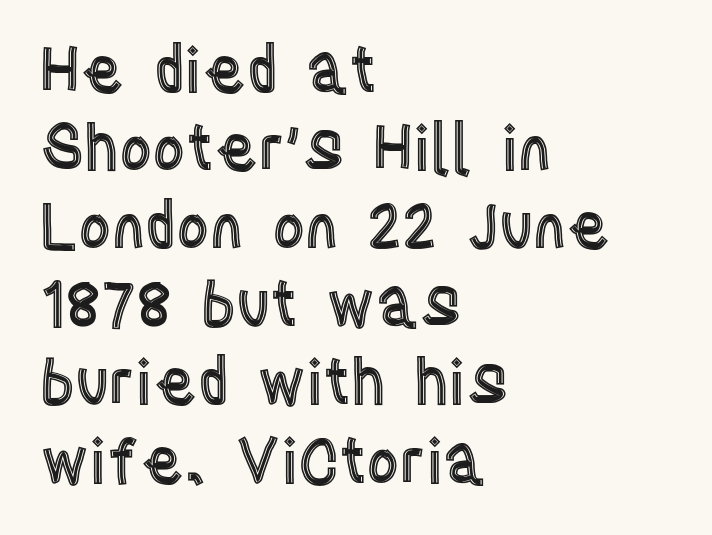
Q: Is the text italic (slanted)? A: No, it is upright.
Q: Is the text underlined? A: No.
Q: How is the paragraph aligned? A: Left-aligned.
Q: Is the spacing between letters normal or unusually wide? A: Normal.
Q: Width (condensed, normal, or wide)? A: Condensed.
Q: x-height? A: Large.
Q: Monospaced? A: No.
